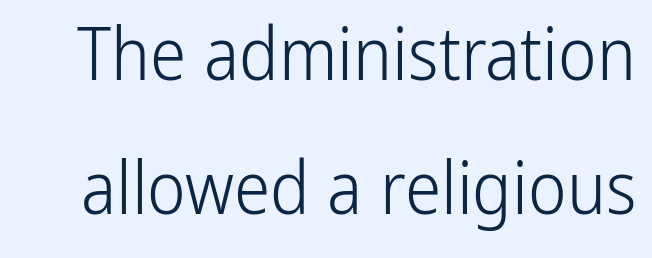
Q: Is the text bold? A: No.
Q: Is the text italic (slanted)? A: No, it is upright.
Q: Is the typeface a serif or a sans-serif typeface? A: Sans-serif.
Q: Is the text underlined? A: No.
Q: Is the spacing between letters normal or unusually wide? A: Normal.
Q: Width (condensed, normal, or wide)? A: Condensed.
Q: Stroke contrast? A: Low.
Q: x-height? A: Medium.
Q: Monospaced? A: No.
